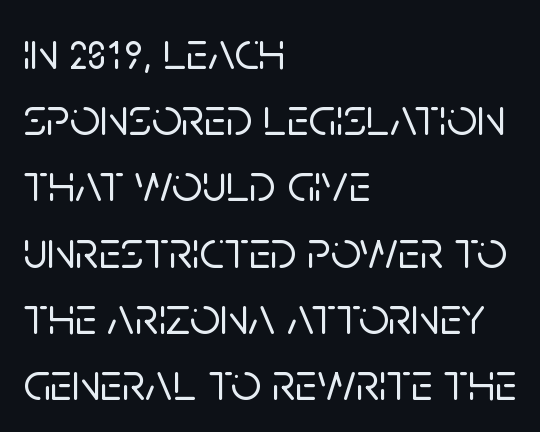
These lines are set flush left with a ragged right edge. Posture: upright roman. Each letter keeps its own natural width here, so spacing adapts to shape. Compared with typical body copy, the letter spacing here is the same. Rule under the text: the space is simply empty.
